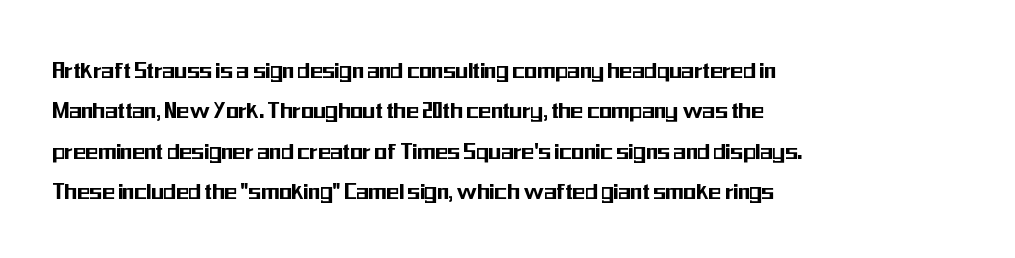
The image shows 26 px text type, upright; set left-aligned, normal line spacing (1.55x), normal letter spacing, not underlined.
